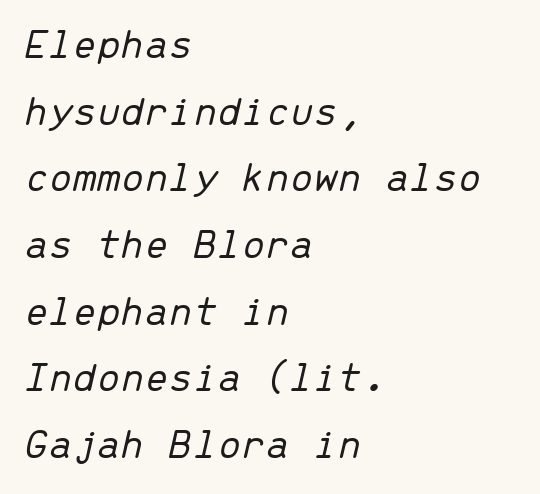
The image shows 43 px light type, italic (leaning right), monospaced; set left-aligned, normal line spacing (1.55x), normal letter spacing, not underlined; low stroke contrast and a medium x-height.
